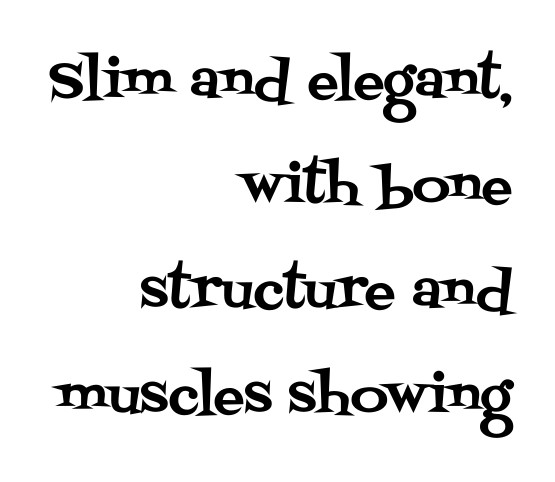
Q: Is the text italic (slanted)? A: No, it is upright.
Q: Is the typeface a serif or a sans-serif typeface? A: Serif.
Q: Is the text underlined? A: No.
Q: How is the paragraph aligned? A: Right-aligned.
Q: Is the spacing between letters normal or unusually wide? A: Normal.
Q: Is the spacing between lines tight, normal or loose? A: Loose.
Q: Width (condensed, normal, or wide)? A: Normal.
Q: Stroke contrast? A: Medium.
Q: x-height? A: Large.
Q: Monospaced? A: No.
